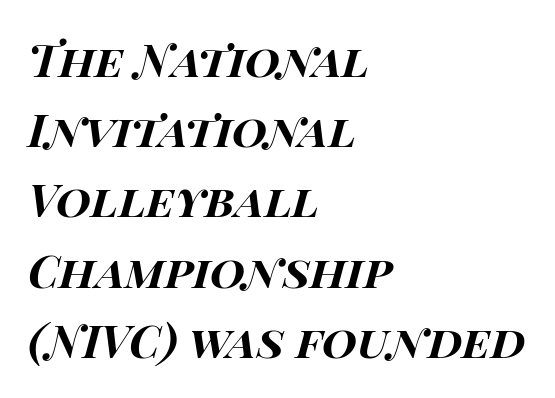
The image shows 45 px bold, wide type, italic (leaning right); set left-aligned, normal line spacing (1.56x), normal letter spacing, not underlined; high stroke contrast and a large x-height.
